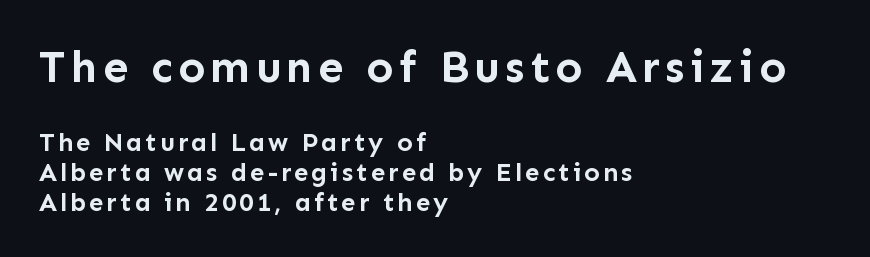
The vertical gap from one line to the next is small. Here the designer chose a conventional face with non-uniform glyph widths. Each letter's strokes conclude bluntly, with no projecting serifs. Descender tails drop into unmarked territory.
